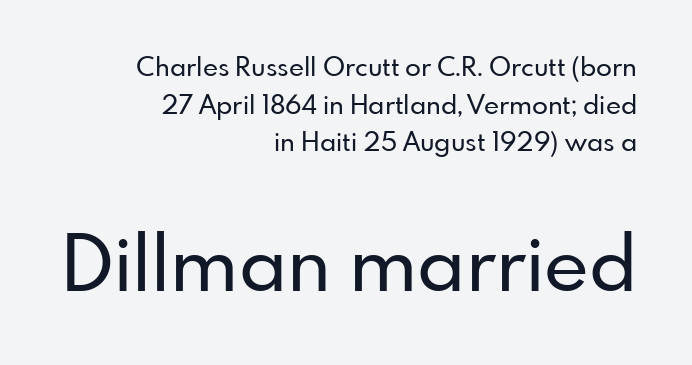
The image shows 77 px sans-serif type, upright; set right-aligned, normal line spacing (1.45x), normal letter spacing, not underlined; the second (bottom) block is 2.96x larger; low stroke contrast and a small x-height.
